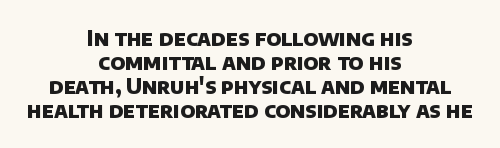
Q: Is the text bold? A: Yes.
Q: Is the text underlined? A: No.
Q: How is the paragraph aligned? A: Centered.
Q: Is the spacing between letters normal or unusually wide? A: Normal.
Q: Is the spacing between lines tight, normal or loose? A: Tight.
